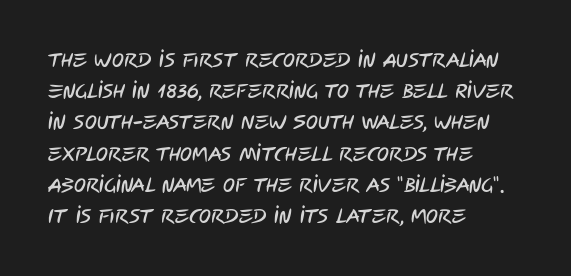
The image shows 20 px text type; set left-aligned, normal line spacing (1.56x), normal letter spacing, not underlined.
